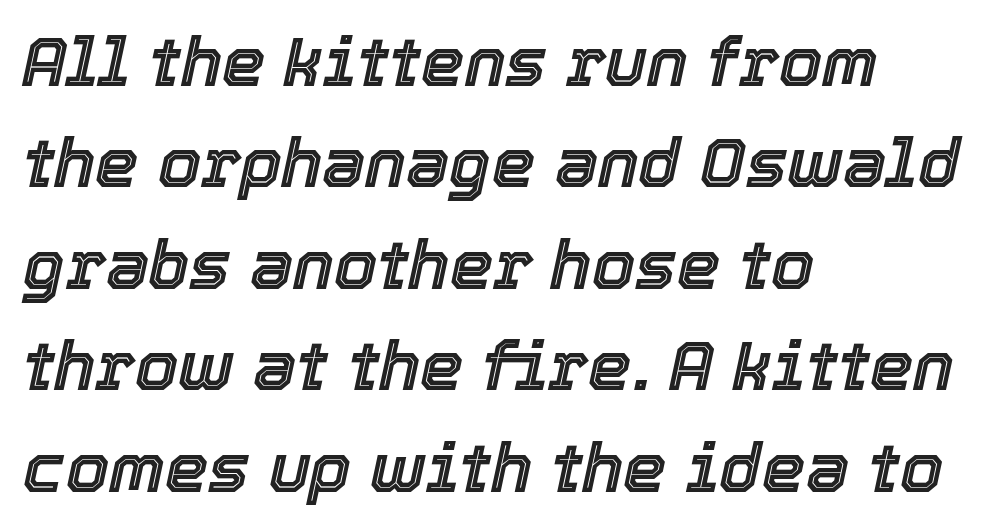
{"italic": "yes", "lean": "right", "slant_degrees": 12, "width": "normal", "x_height": "medium", "monospaced": "no", "underline": "no", "align": "left", "line_spacing": "normal", "line_spacing_ratio": 1.47, "letter_spacing": "normal", "letter_spacing_em": 0.0, "glyph_px": 69}
